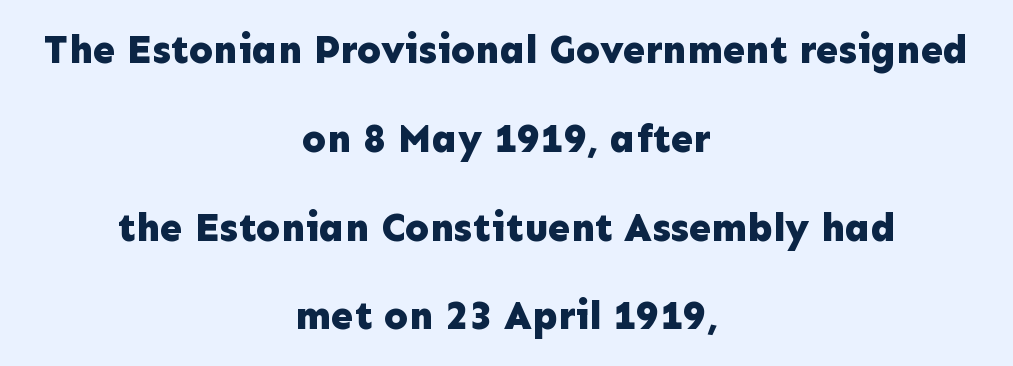
{"serif": "no", "italic": "no", "bold": "yes", "weight": "bold", "width": "normal", "stroke_contrast": "low", "x_height": "medium", "monospaced": "no", "underline": "no", "align": "center", "line_spacing": "loose", "line_spacing_ratio": 2.22, "letter_spacing": "normal", "letter_spacing_em": 0.0, "glyph_px": 40}
